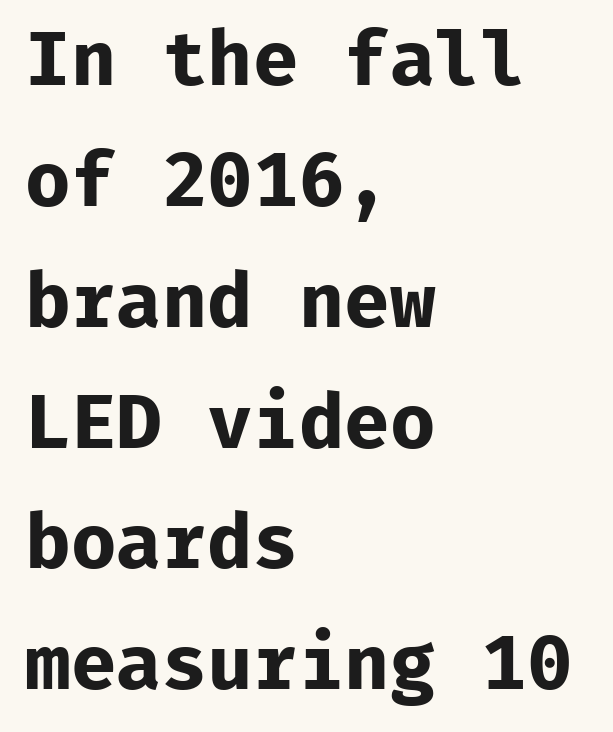
The image shows 76 px bold sans-serif type, upright, monospaced; set left-aligned, normal line spacing (1.59x), normal letter spacing, not underlined; low stroke contrast and a medium x-height.
